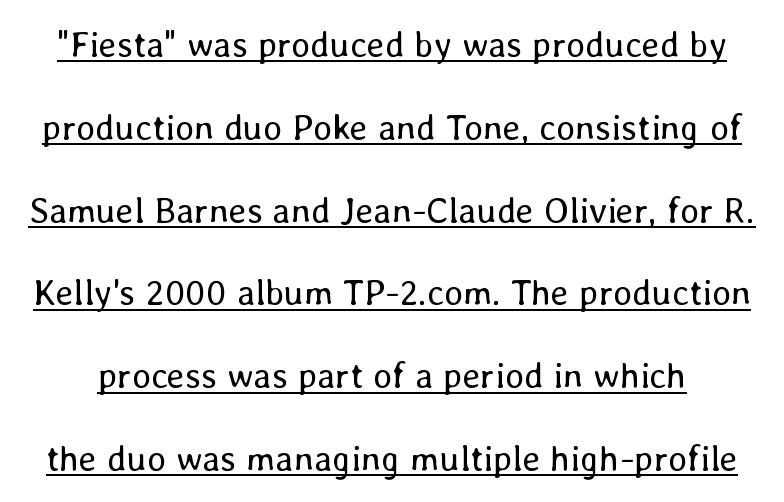
Q: Is the text bold? A: No.
Q: Is the text italic (slanted)? A: No, it is upright.
Q: Is the text underlined? A: Yes.
Q: Is the spacing between letters normal or unusually wide? A: Normal.
Q: Is the spacing between lines tight, normal or loose? A: Loose.
Q: Width (condensed, normal, or wide)? A: Normal.
Q: Stroke contrast? A: Low.
Q: x-height? A: Medium.
Q: Monospaced? A: No.
